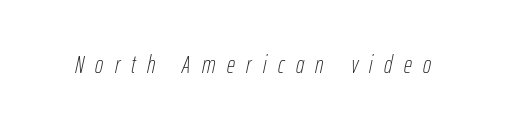
Q: Is the text bold? A: No.
Q: Is the text italic (slanted)? A: Yes, it leans right by about 12 degrees.
Q: Is the text underlined? A: No.
Q: Is the spacing between letters normal or unusually wide? A: Unusually wide.
